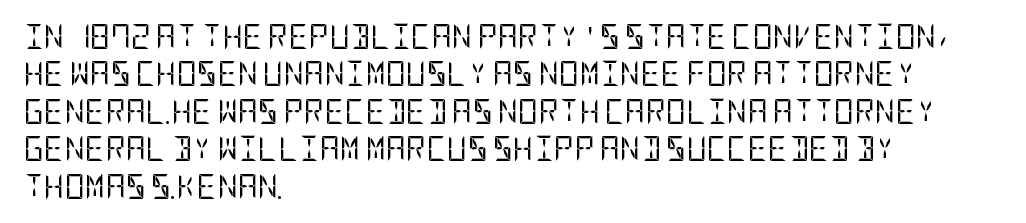
{"italic": "no", "bold": "no", "underline": "no", "align": "left", "line_spacing": "normal", "line_spacing_ratio": 1.5, "letter_spacing": "normal", "letter_spacing_em": 0.0, "glyph_px": 25}
